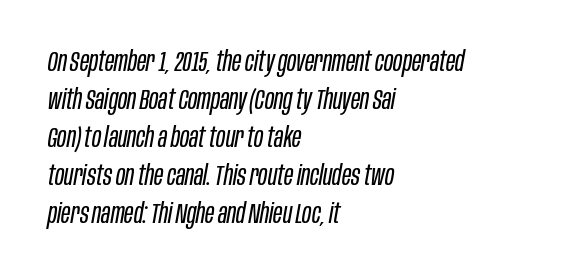
These lines are set flush left with a ragged right edge. Words float on clear page, feet unadorned. No chunkiness to these letters — they're not bold. The whole block is typeset with a tilt. Varying glyph widths throughout — classic text-font behaviour.
